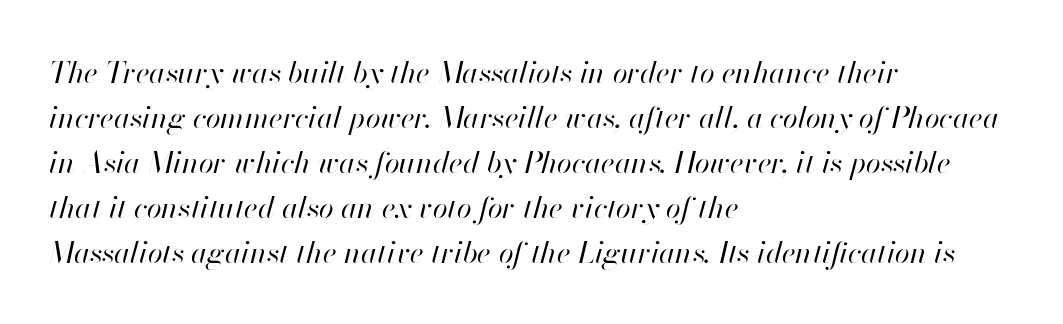
Looks like regular typesetting: each glyph gets only the width it needs. Teacher's note: observe the even left margin — that is flush-left alignment. The rendering applies a slant to the glyphs. The letters sit at their default tracking, neither squeezed nor spread. Successive baselines arrive at the customary interval. Underlining? Definitely not there.
